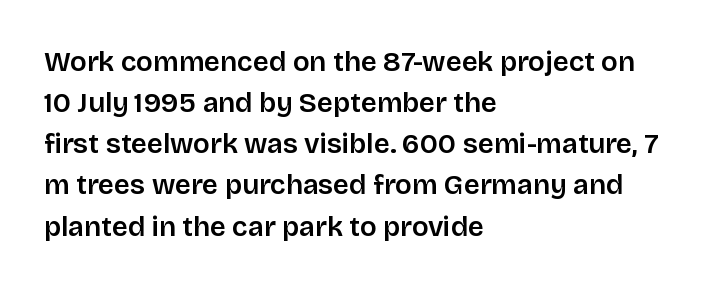
You can tell it's not italic because the verticals are truly vertical. The paragraph shown leans on its left margin. Quick note: underline off. Weight: semibold (demi).
